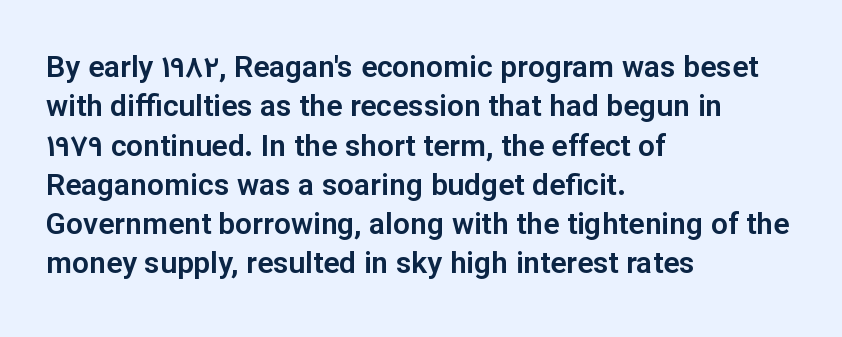
The image shows 30 px sans-serif type, upright; set left-aligned, normal line spacing (1.31x), normal letter spacing, not underlined; low stroke contrast and a medium x-height.
